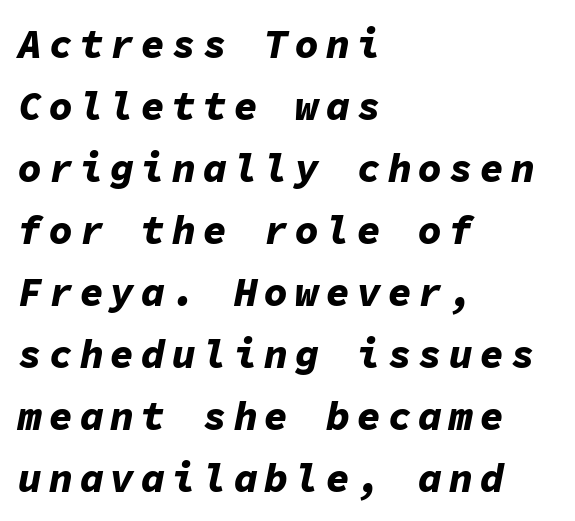
The image shows 40 px bold type, italic (leaning right), monospaced; set left-aligned, normal line spacing (1.55x), not underlined; low stroke contrast and a medium x-height.
